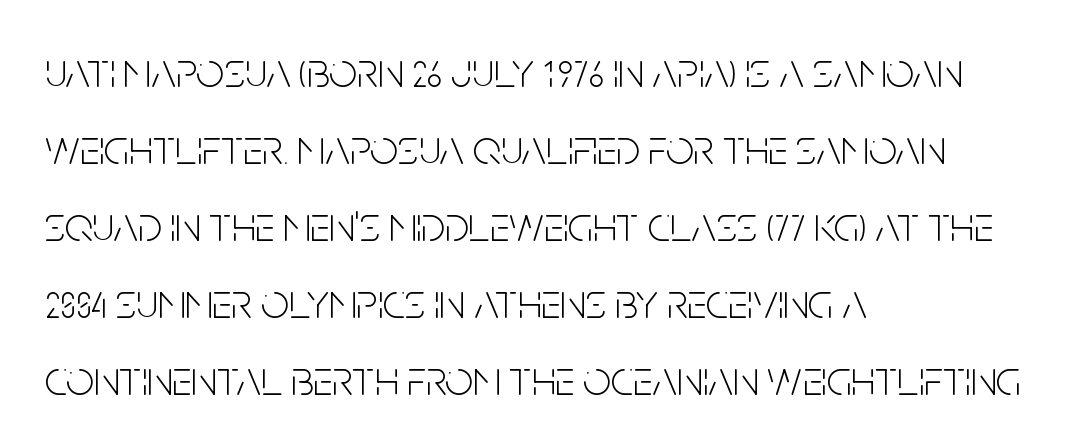
The image shows 49 px light, condensed sans-serif type, upright; set left-aligned, normal line spacing (1.57x), normal letter spacing, not underlined; low stroke contrast and a large x-height.
